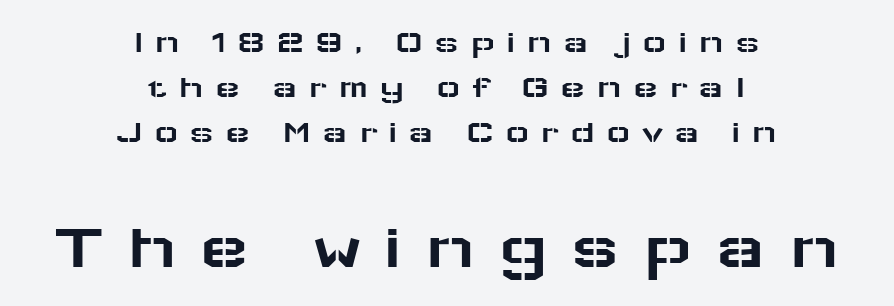
The image shows 66 px wide sans-serif type, upright; set centered, normal line spacing (1.37x), unusually wide letter spacing (+0.33 em), not underlined; the second (bottom) block is 2.0x larger; low stroke contrast and a medium x-height.
